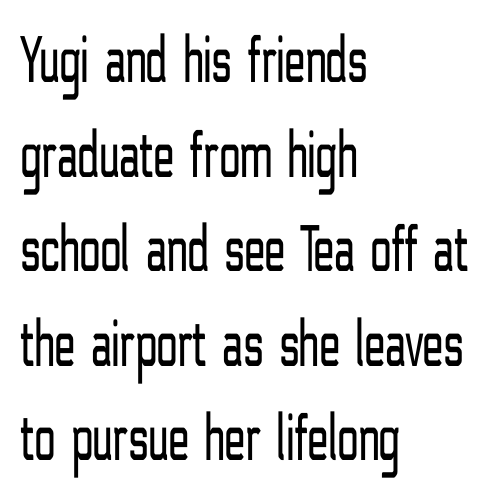
Q: Is the text bold? A: No.
Q: Is the text italic (slanted)? A: No, it is upright.
Q: Is the typeface a serif or a sans-serif typeface? A: Sans-serif.
Q: Is the text underlined? A: No.
Q: How is the paragraph aligned? A: Left-aligned.
Q: Is the spacing between letters normal or unusually wide? A: Normal.
Q: Is the spacing between lines tight, normal or loose? A: Normal.
Q: Width (condensed, normal, or wide)? A: Condensed.
Q: Stroke contrast? A: Low.
Q: x-height? A: Medium.
Q: Monospaced? A: No.
